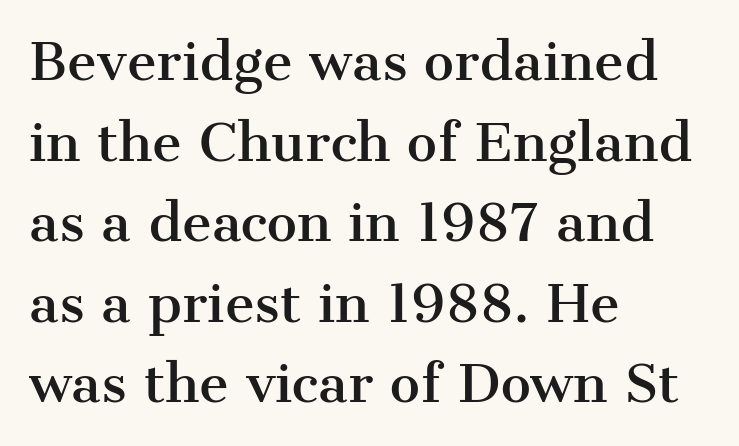
The string is rendered with underlining switched off. Casual observation: everything's shoved over to the left. The glyphs in this specimen are seriffed. Looks like regular typesetting: each glyph gets only the width it needs. Compared with typical body copy, the letter spacing here is the same. Regular leading.
